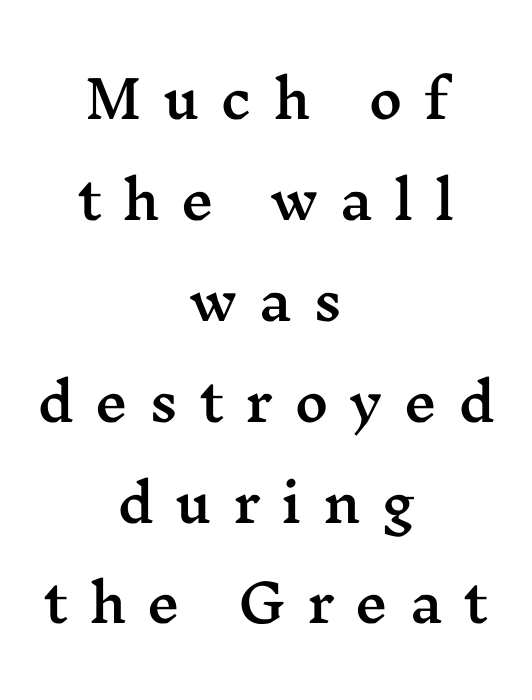
Q: Is the text italic (slanted)? A: No, it is upright.
Q: Is the typeface a serif or a sans-serif typeface? A: Serif.
Q: Is the text underlined? A: No.
Q: How is the paragraph aligned? A: Centered.
Q: Is the spacing between letters normal or unusually wide? A: Unusually wide.
Q: Is the spacing between lines tight, normal or loose? A: Loose.
Q: Width (condensed, normal, or wide)? A: Wide.
Q: Stroke contrast? A: Medium.
Q: x-height? A: Medium.
Q: Monospaced? A: No.
